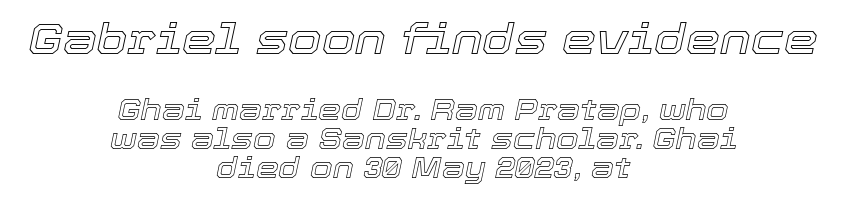
The image shows 43 px text type, italic (leaning right); set centered, tight line spacing (1.0x), normal letter spacing, not underlined; the first (top) block is 1.48x larger; a medium x-height.
